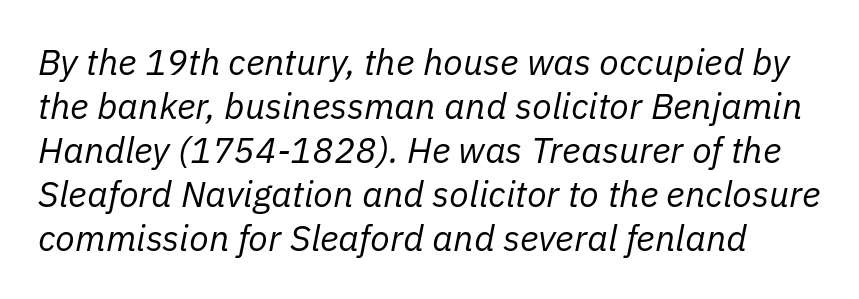
Stroke thickness stays within the range of a standard reading face or lighter. The words here are not underlined. Does the lettering tilt? It does — this is italic. Look at the tracking — it's just the regular setting, nothing added. These lines are rendered in a variable-pitch font.
